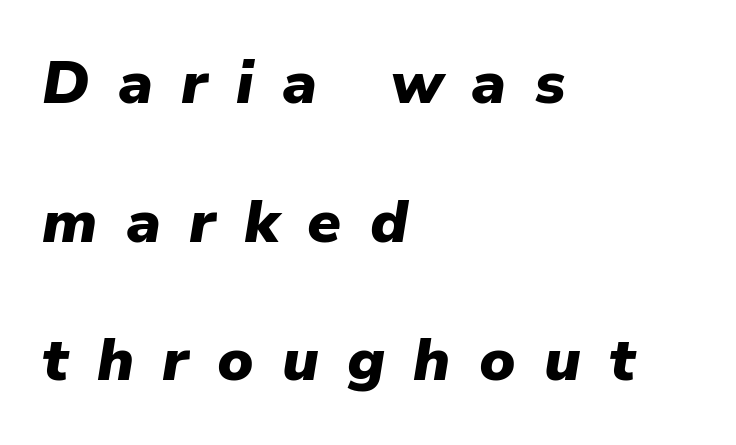
{"italic": "yes", "lean": "right", "slant_degrees": 9, "bold": "yes", "weight": "heavy", "width": "normal", "stroke_contrast": "low", "x_height": "medium", "monospaced": "no", "underline": "no", "align": "left", "line_spacing": "loose", "line_spacing_ratio": 2.31, "letter_spacing": "wide", "letter_spacing_em": 0.47, "glyph_px": 60}
